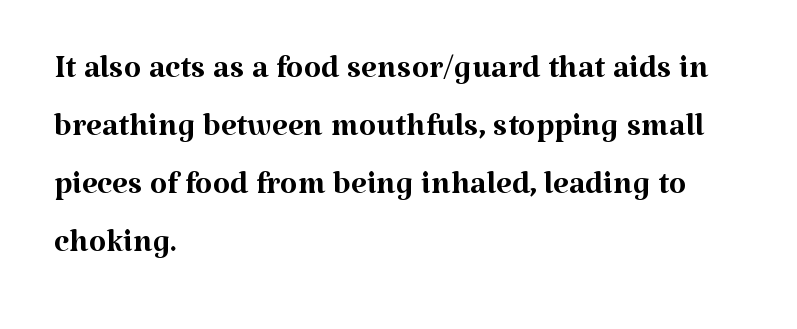
Q: Is the text bold? A: No.
Q: Is the text italic (slanted)? A: No, it is upright.
Q: Is the typeface a serif or a sans-serif typeface? A: Serif.
Q: Is the text underlined? A: No.
Q: How is the paragraph aligned? A: Left-aligned.
Q: Is the spacing between letters normal or unusually wide? A: Normal.
Q: Is the spacing between lines tight, normal or loose? A: Normal.
Q: Width (condensed, normal, or wide)? A: Normal.
Q: Stroke contrast? A: Medium.
Q: x-height? A: Medium.
Q: Monospaced? A: No.
